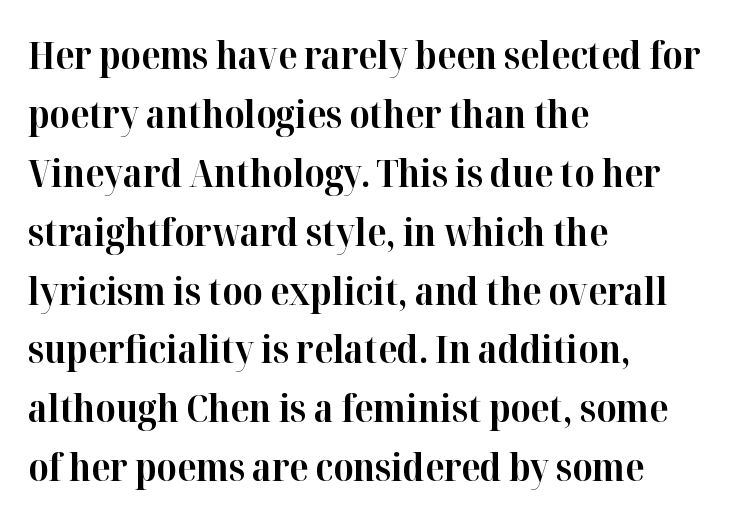
The image shows 38 px bold serif type, upright; set left-aligned, normal line spacing (1.55x), normal letter spacing, not underlined; high stroke contrast and a medium x-height.
